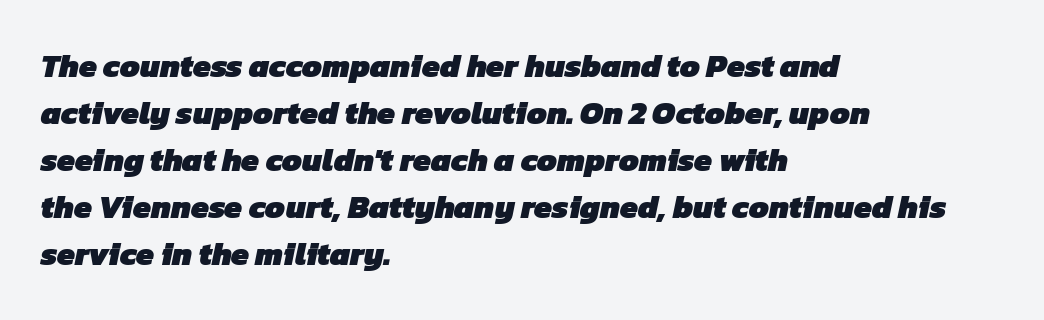
{"serif": "no", "bold": "yes", "weight": "heavy", "width": "normal", "stroke_contrast": "low", "x_height": "medium", "monospaced": "no", "underline": "no", "align": "left", "line_spacing": "normal", "line_spacing_ratio": 1.47, "letter_spacing": "normal", "letter_spacing_em": 0.0, "glyph_px": 32}
